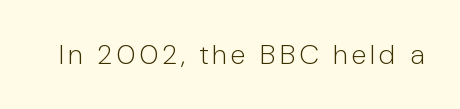
I'd call this a sans setting — the letters go barefoot. The weight would be labelled regular, book, light, or lighter still. The lettering stays uniformly vertical, giving the passage a roman look. Descenders hang freely into open space. Proportional: the letters do not fall into vertical columns.
